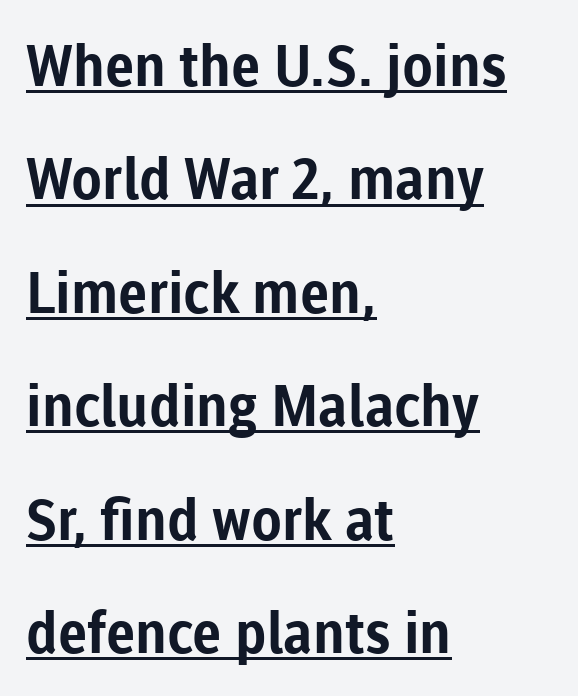
The image shows 57 px bold sans-serif type, upright; set left-aligned, loose line spacing (1.99x), normal letter spacing, underlined; low stroke contrast and a medium x-height.
